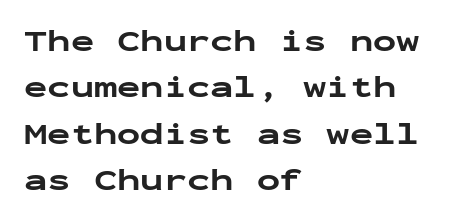
{"serif": "no", "italic": "no", "bold": "yes", "weight": "bold", "width": "wide", "stroke_contrast": "low", "x_height": "medium", "monospaced": "yes", "underline": "no", "align": "left", "line_spacing": "normal", "line_spacing_ratio": 1.5, "letter_spacing": "normal", "letter_spacing_em": 0.0, "glyph_px": 31}
